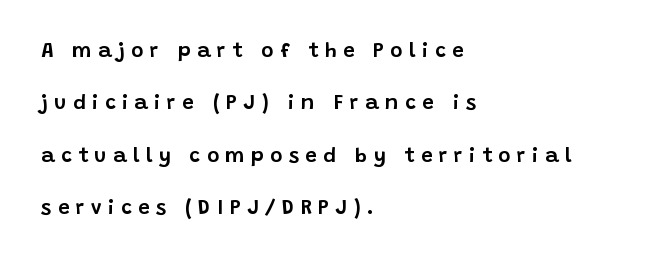
Q: Is the text italic (slanted)? A: No, it is upright.
Q: Is the text underlined? A: No.
Q: How is the paragraph aligned? A: Left-aligned.
Q: Is the spacing between letters normal or unusually wide? A: Unusually wide.
Q: Is the spacing between lines tight, normal or loose? A: Loose.
